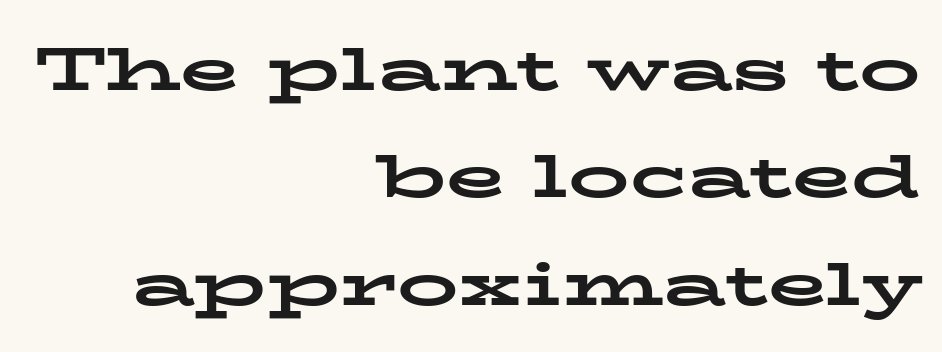
{"serif": "yes", "italic": "no", "bold": "yes", "weight": "bold", "width": "wide", "stroke_contrast": "low", "x_height": "medium", "monospaced": "no", "underline": "no", "align": "right", "line_spacing_ratio": 1.76, "letter_spacing": "normal", "letter_spacing_em": 0.0, "glyph_px": 61}
